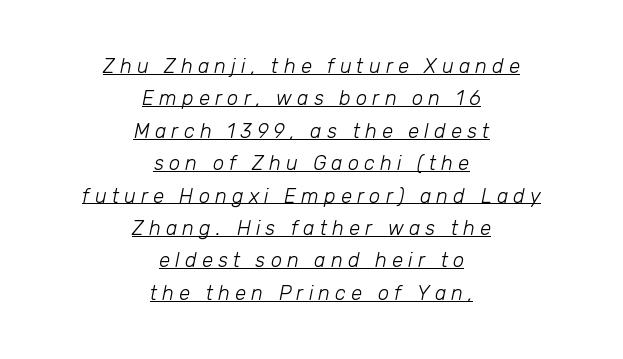
Somebody hit Ctrl+U on this one — the words are underlined. Is the letter spacing exaggerated? Yes — the characters are pushed far apart. Is there much room between lines? A standard amount, neither cramped nor airy. The letters look calm and open, with moderate or lighter stems.
